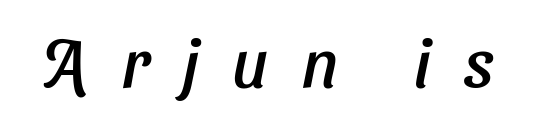
Q: Is the text italic (slanted)? A: Yes, it leans right by about 11 degrees.
Q: Is the text underlined? A: No.
Q: Is the spacing between letters normal or unusually wide? A: Unusually wide.
Q: Width (condensed, normal, or wide)? A: Normal.
Q: Stroke contrast? A: Low.
Q: x-height? A: Medium.
Q: Monospaced? A: No.
